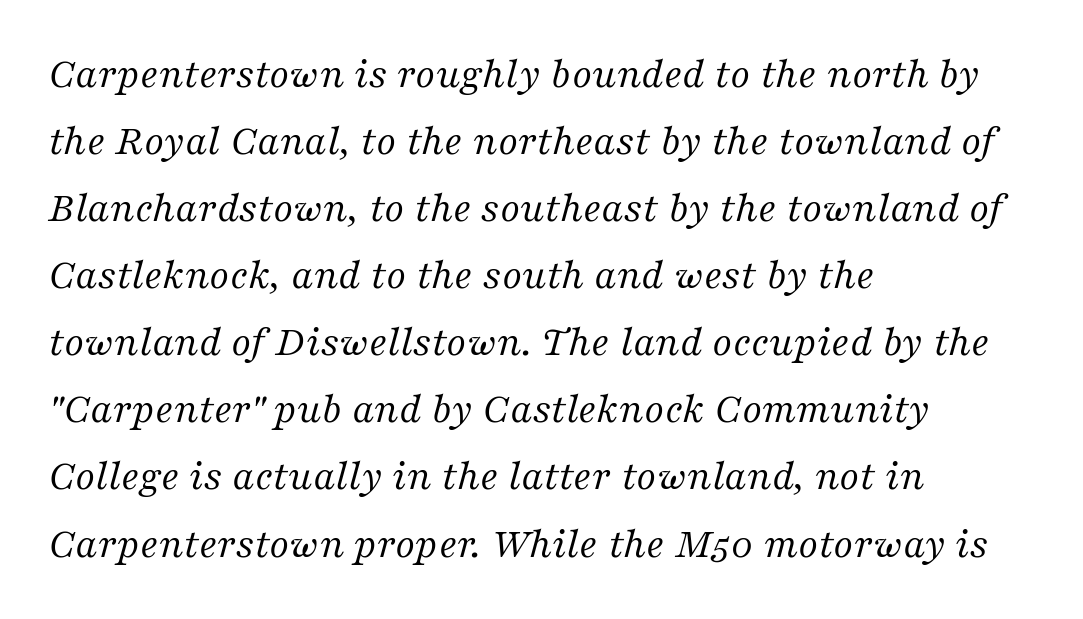
Q: Is the text bold? A: No.
Q: Is the text italic (slanted)? A: Yes, it leans right by about 16 degrees.
Q: Is the typeface a serif or a sans-serif typeface? A: Serif.
Q: Is the text underlined? A: No.
Q: How is the paragraph aligned? A: Left-aligned.
Q: Is the spacing between letters normal or unusually wide? A: Normal.
Q: Is the spacing between lines tight, normal or loose? A: Normal.
Q: Width (condensed, normal, or wide)? A: Normal.
Q: Stroke contrast? A: Medium.
Q: x-height? A: Medium.
Q: Monospaced? A: No.
